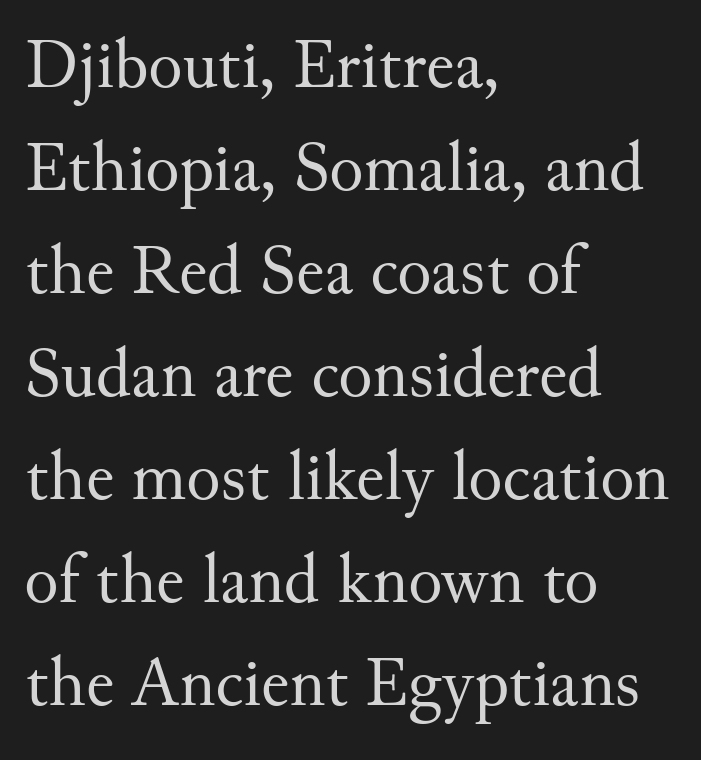
The image shows 71 px regular-weight serif type, upright; set left-aligned, normal line spacing (1.45x), normal letter spacing, not underlined; medium stroke contrast and a small x-height.
